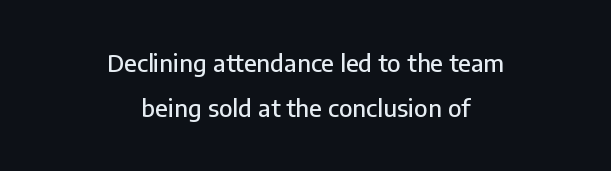
{"italic": "no", "underline": "no", "align": "center", "line_spacing_ratio": 1.88, "letter_spacing": "normal", "letter_spacing_em": 0.0, "glyph_px": 24}
